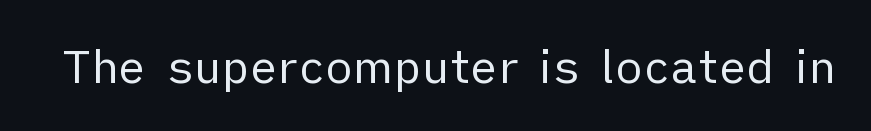
Q: Is the text bold? A: No.
Q: Is the text italic (slanted)? A: No, it is upright.
Q: Is the typeface a serif or a sans-serif typeface? A: Sans-serif.
Q: Is the text underlined? A: No.
Q: Is the spacing between letters normal or unusually wide? A: Normal.
Q: Width (condensed, normal, or wide)? A: Normal.
Q: Stroke contrast? A: Low.
Q: x-height? A: Medium.
Q: Monospaced? A: No.
